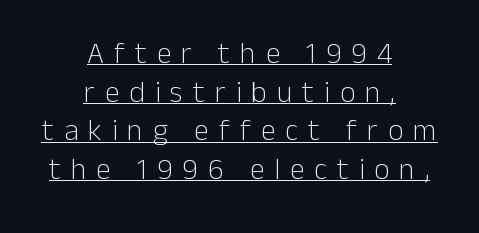
{"serif": "no", "italic": "no", "bold": "no", "weight": "light", "width": "normal", "stroke_contrast": "low", "x_height": "medium", "monospaced": "no", "underline": "yes", "align": "center", "line_spacing": "normal", "line_spacing_ratio": 1.29, "letter_spacing": "wide", "letter_spacing_em": 0.33, "glyph_px": 30}
